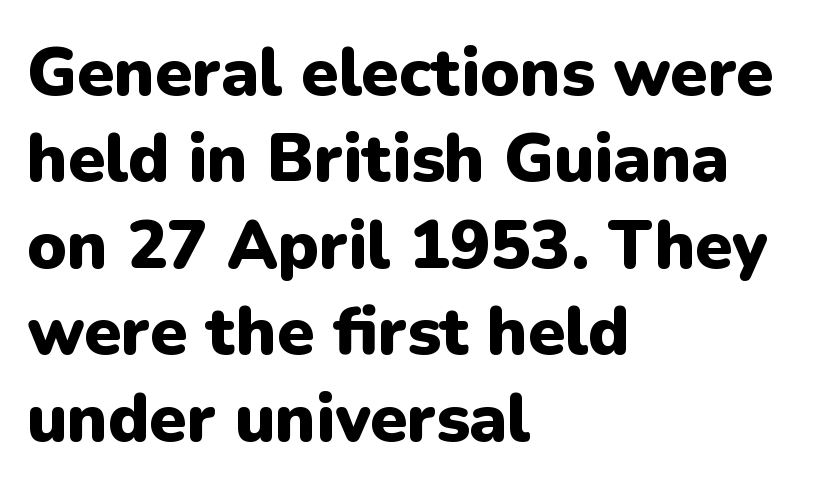
The image shows 67 px heavy sans-serif type, upright; set left-aligned, normal line spacing (1.29x), normal letter spacing, not underlined; low stroke contrast and a medium x-height.
